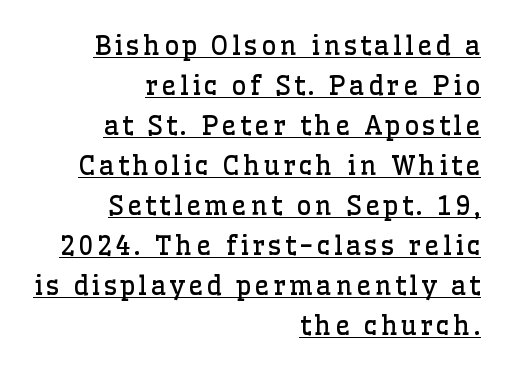
Q: Is the text bold? A: No.
Q: Is the text italic (slanted)? A: No, it is upright.
Q: Is the text underlined? A: Yes.
Q: How is the paragraph aligned? A: Right-aligned.
Q: Is the spacing between lines tight, normal or loose? A: Normal.
